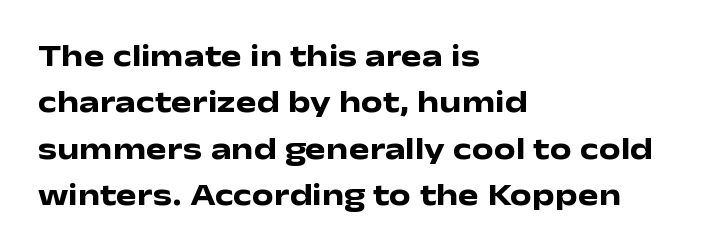
Leading: standard. A classic flush-left, rag-right setting is used for this passage. Between one letter and the next there's only the usual sliver of space. You could not count columns in this text — the font is proportionally spaced. The letters stand upright; this is a roman face. Does the type have serifs? No, each stem ends abruptly.
